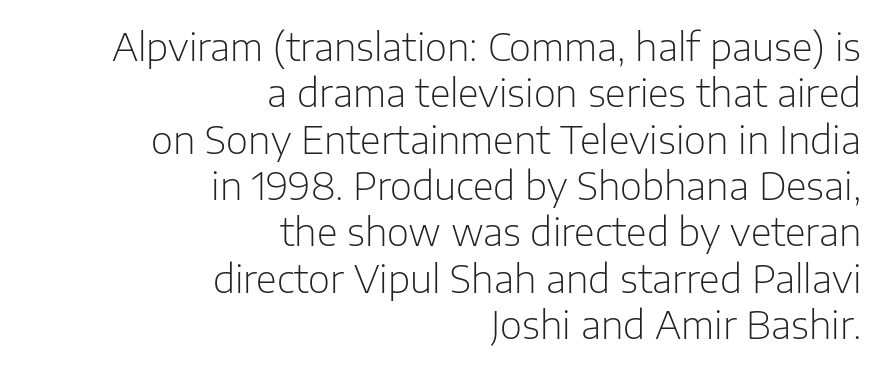
The image shows 38 px light sans-serif type, upright; set right-aligned, line spacing 1.22x, normal letter spacing, not underlined; low stroke contrast and a medium x-height.
